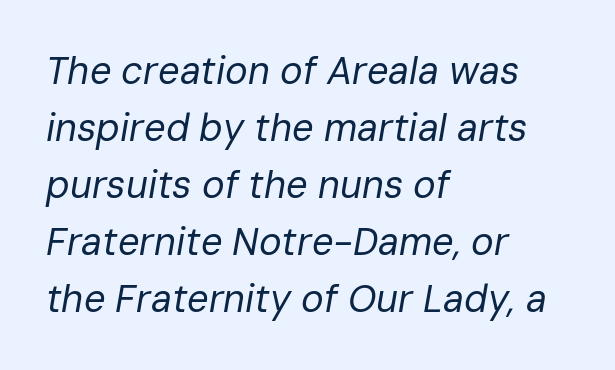
{"italic": "yes", "lean": "right", "slant_degrees": 10, "bold": "no", "weight": "regular", "width": "normal", "stroke_contrast": "low", "x_height": "medium", "monospaced": "no", "underline": "no", "align": "left", "line_spacing": "normal", "line_spacing_ratio": 1.5, "letter_spacing": "normal", "letter_spacing_em": 0.0, "glyph_px": 38}
